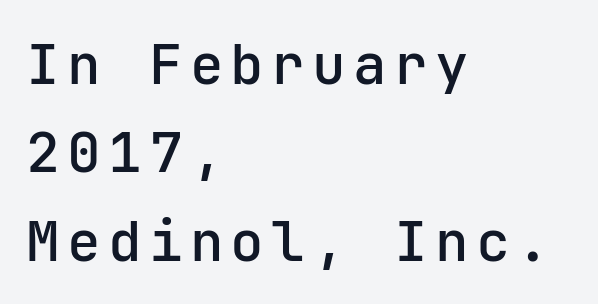
The image shows 56 px sans-serif type, upright, monospaced; set left-aligned, normal line spacing (1.58x), not underlined; low stroke contrast and a medium x-height.
